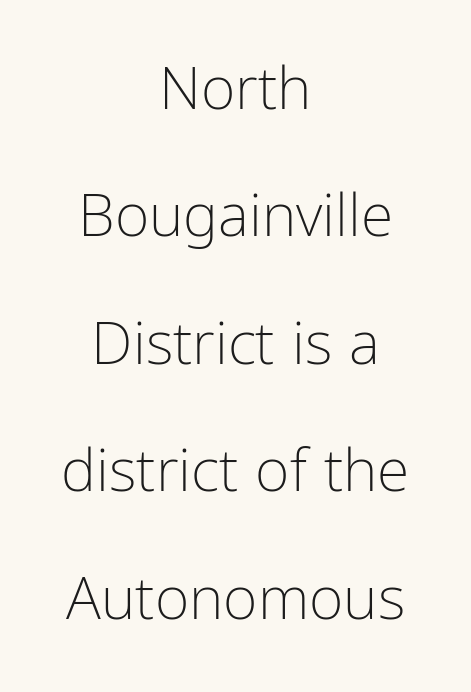
Heaviness? Minimal to ordinary, like unemphasized prose. Is the letter spacing exaggerated? No — it looks like the ordinary default. The setting favours the middle, as headings and verse often do. Vertically, the passage feels expansive, rows floating well apart.
